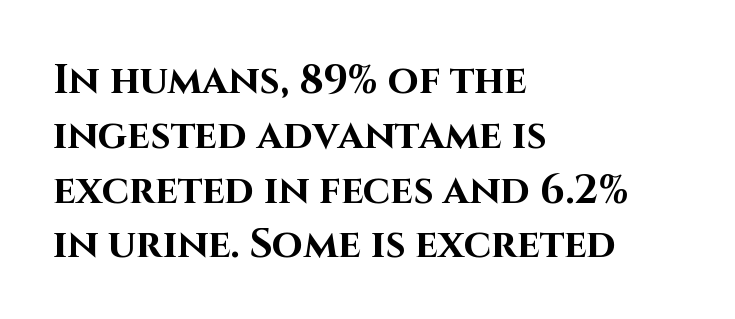
Q: Is the text bold? A: Yes.
Q: Is the text italic (slanted)? A: No, it is upright.
Q: Is the typeface a serif or a sans-serif typeface? A: Sans-serif.
Q: Is the text underlined? A: No.
Q: How is the paragraph aligned? A: Left-aligned.
Q: Is the spacing between letters normal or unusually wide? A: Normal.
Q: Is the spacing between lines tight, normal or loose? A: Normal.
Q: Width (condensed, normal, or wide)? A: Normal.
Q: Stroke contrast? A: High.
Q: x-height? A: Large.
Q: Monospaced? A: No.
